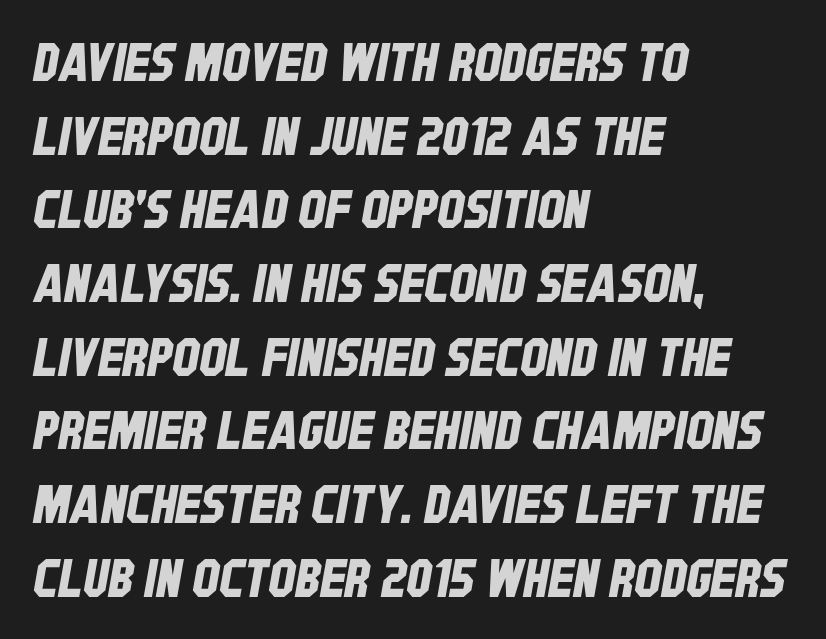
{"serif": "no", "width": "condensed", "stroke_contrast": "low", "x_height": "large", "monospaced": "no", "underline": "no", "align": "left", "line_spacing": "normal", "line_spacing_ratio": 1.39, "letter_spacing": "normal", "letter_spacing_em": 0.0, "glyph_px": 53}
